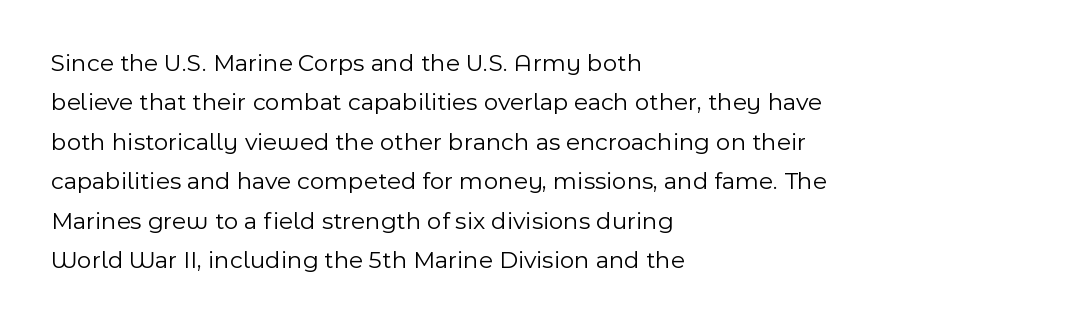
{"italic": "no", "bold": "no", "underline": "no", "align": "left", "line_spacing": "normal", "line_spacing_ratio": 1.58, "letter_spacing": "normal", "letter_spacing_em": 0.0, "glyph_px": 25}
